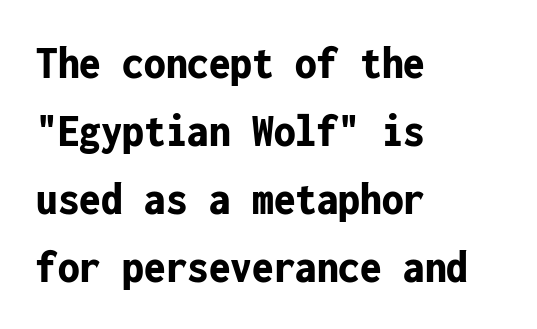
The image shows 48 px bold, condensed sans-serif type, upright, monospaced; set left-aligned, normal line spacing (1.42x), normal letter spacing, not underlined; low stroke contrast and a medium x-height.
